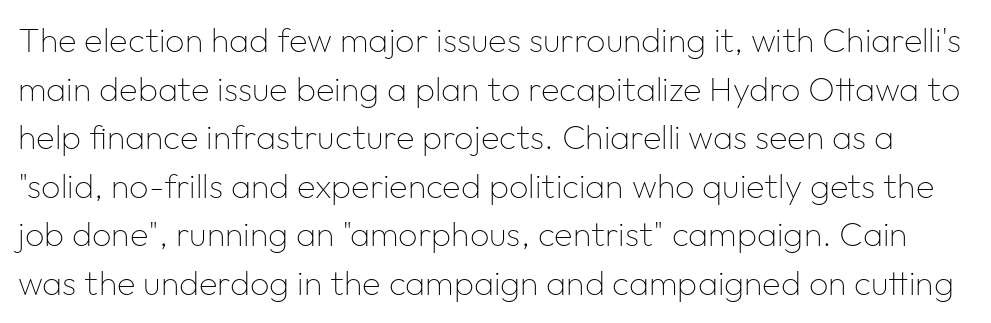
Q: Is the text bold? A: No.
Q: Is the text italic (slanted)? A: No, it is upright.
Q: Is the typeface a serif or a sans-serif typeface? A: Sans-serif.
Q: Is the text underlined? A: No.
Q: Is the spacing between letters normal or unusually wide? A: Normal.
Q: Is the spacing between lines tight, normal or loose? A: Normal.
Q: Width (condensed, normal, or wide)? A: Normal.
Q: Stroke contrast? A: Low.
Q: x-height? A: Medium.
Q: Monospaced? A: No.
